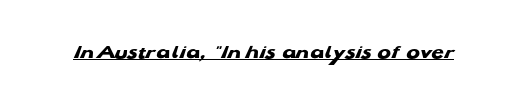
Q: Is the text bold? A: Yes.
Q: Is the text underlined? A: Yes.
Q: Is the spacing between letters normal or unusually wide? A: Normal.
